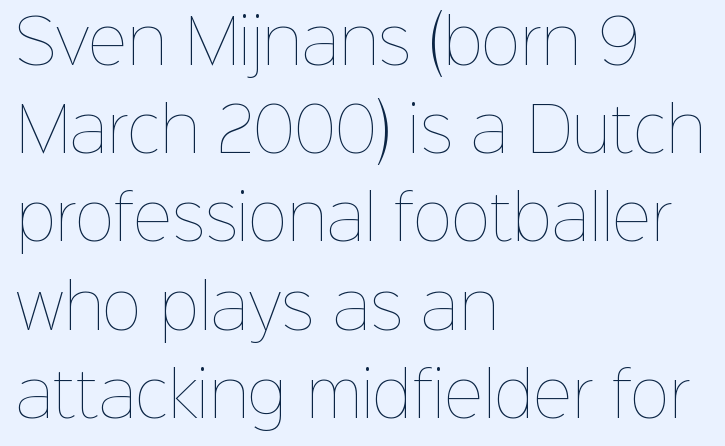
The setting favours the left margin, as ordinary paragraphs usually do. Spacing verdict: proportional, widths tailored to each character. The baseline area is clear. Successive baselines arrive at the customary interval. On a weight scale, this lands at 450 or below.
